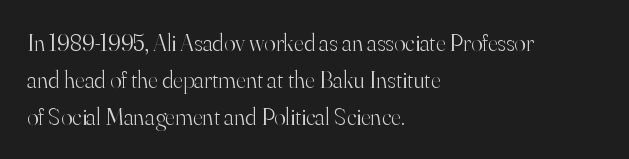
The image shows 24 px text type, upright; set left-aligned, normal line spacing (1.54x), normal letter spacing, not underlined.
